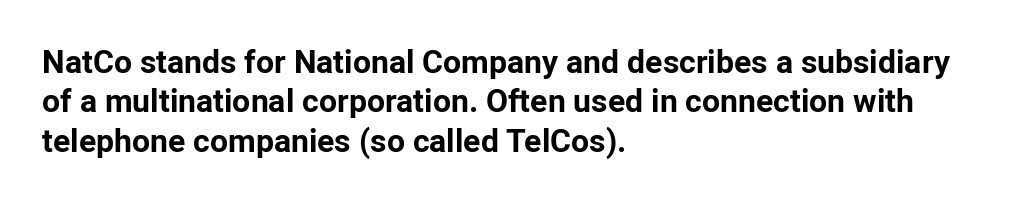
Q: Is the text bold? A: Yes.
Q: Is the text italic (slanted)? A: No, it is upright.
Q: Is the typeface a serif or a sans-serif typeface? A: Sans-serif.
Q: Is the text underlined? A: No.
Q: How is the paragraph aligned? A: Left-aligned.
Q: Is the spacing between letters normal or unusually wide? A: Normal.
Q: Width (condensed, normal, or wide)? A: Normal.
Q: Stroke contrast? A: Low.
Q: x-height? A: Medium.
Q: Monospaced? A: No.
